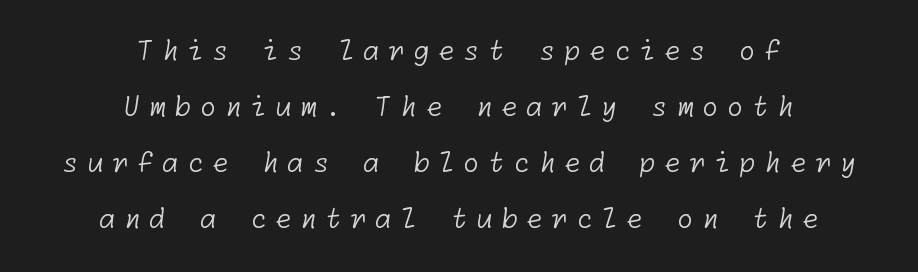
Q: Is the text bold? A: No.
Q: Is the text underlined? A: No.
Q: How is the paragraph aligned? A: Centered.
Q: Is the spacing between letters normal or unusually wide? A: Unusually wide.
Q: Is the spacing between lines tight, normal or loose? A: Loose.
